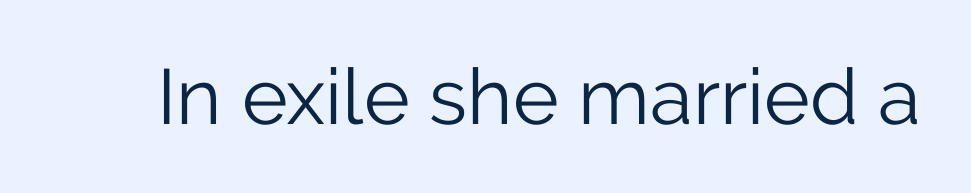
Q: Is the text bold? A: No.
Q: Is the text italic (slanted)? A: No, it is upright.
Q: Is the typeface a serif or a sans-serif typeface? A: Sans-serif.
Q: Is the text underlined? A: No.
Q: Is the spacing between letters normal or unusually wide? A: Normal.
Q: Width (condensed, normal, or wide)? A: Normal.
Q: Stroke contrast? A: Low.
Q: x-height? A: Medium.
Q: Monospaced? A: No.
